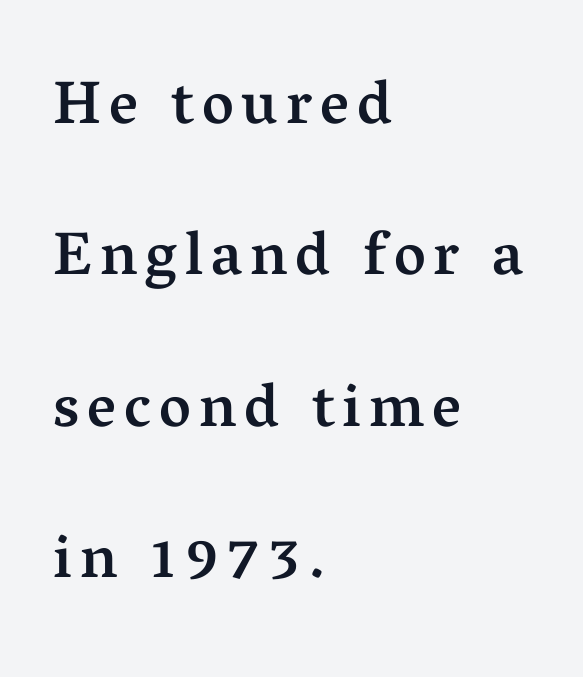
Horizontal bands of white between lines are thick stripes. Style check: upright. Horizontal alignment here is leftward, the default for most running prose. Do the characters align in a grid? No, the font is proportional.
